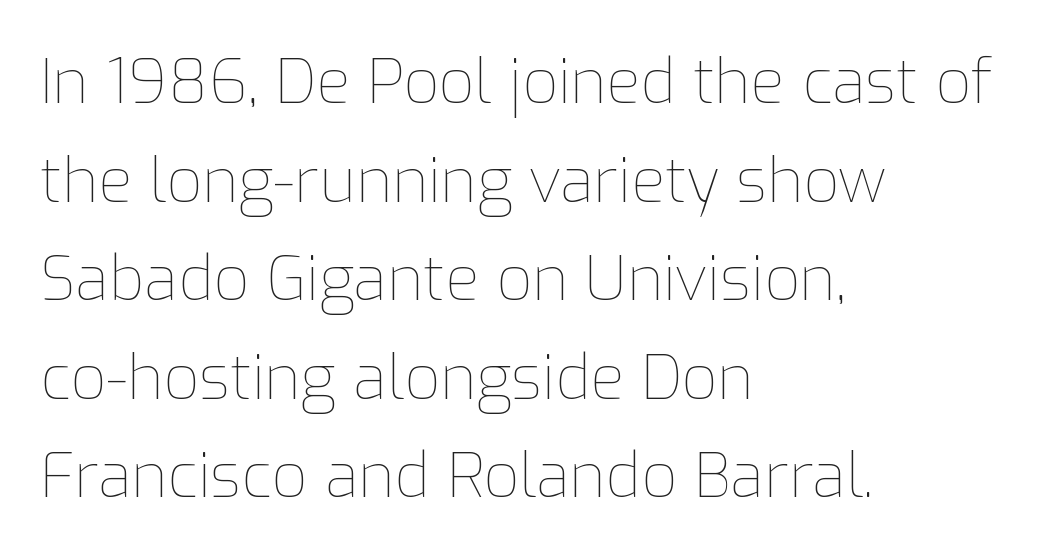
The image shows 62 px thin type, upright; set left-aligned, normal line spacing (1.59x), normal letter spacing, not underlined; low stroke contrast and a medium x-height.
